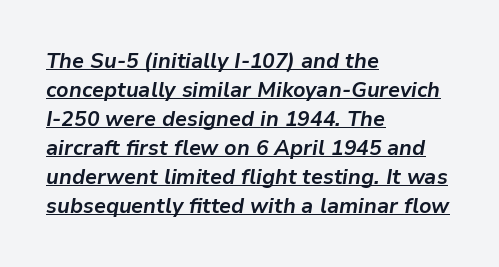
{"italic": "yes", "lean": "right", "slant_degrees": 9, "bold": "yes", "underline": "yes", "align": "left", "line_spacing": "normal", "line_spacing_ratio": 1.38, "letter_spacing": "normal", "letter_spacing_em": 0.0, "glyph_px": 21}
